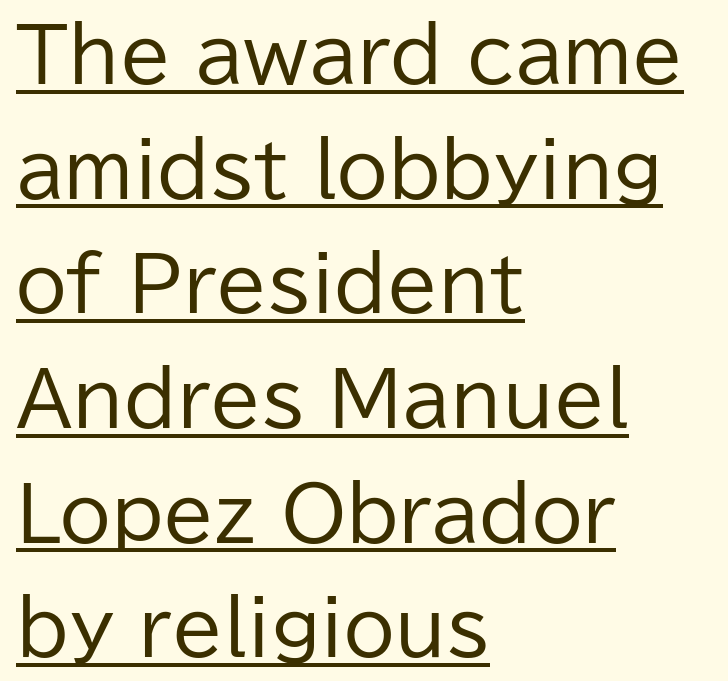
The image shows 74 px regular-weight sans-serif type, upright; set left-aligned, normal line spacing (1.55x), normal letter spacing, underlined; low stroke contrast and a medium x-height.
